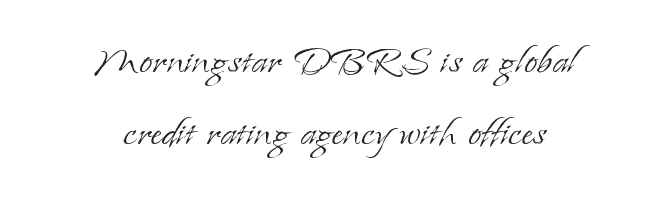
Just letters on the line, the space beneath them empty. Vertically, the passage feels balanced, rows spaced as you'd expect. Compared with a flush-left layout, this one balances lines on the center instead. This sample has the flowing, uneven cadence of proportional lettering. Stems here are at most as thick as an everyday book face.
